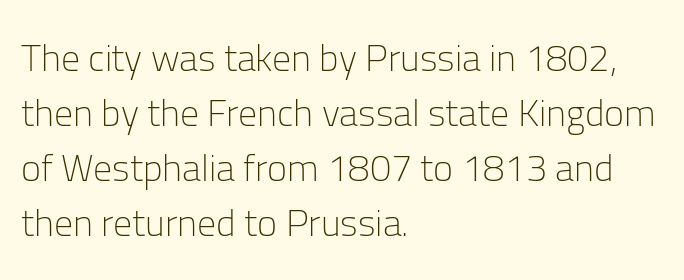
{"serif": "no", "italic": "no", "bold": "no", "weight": "light", "width": "normal", "stroke_contrast": "low", "x_height": "medium", "monospaced": "no", "underline": "no", "align": "left", "line_spacing": "normal", "line_spacing_ratio": 1.45, "letter_spacing": "normal", "letter_spacing_em": 0.0, "glyph_px": 38}
